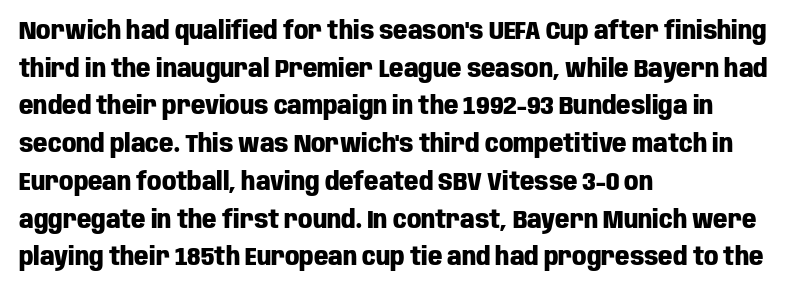
Students, note that the glyphs here touch the page at normal intervals. The vertical gap from one line to the next is medium. The lettering stays uniformly vertical, giving the passage a roman look. The lines are quadded left. Heft: maximum for text — a bold. Type without underlining.
